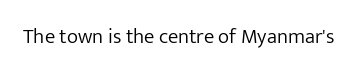
{"italic": "no", "bold": "no", "underline": "no", "letter_spacing": "normal", "letter_spacing_em": 0.0, "glyph_px": 21}
